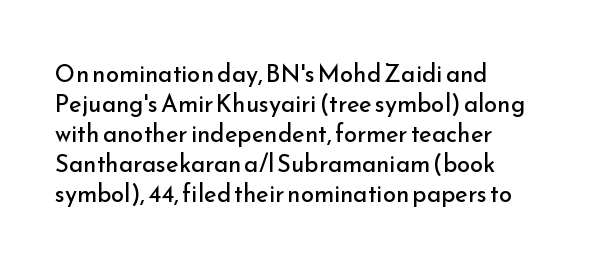
The image shows 24 px text type, upright; set left-aligned, normal line spacing (1.25x), normal letter spacing, not underlined.
